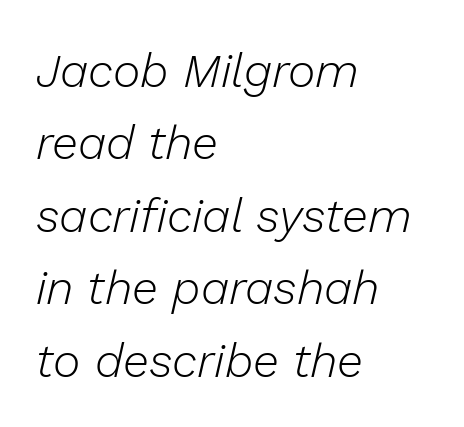
Q: Is the text bold? A: No.
Q: Is the text italic (slanted)? A: Yes, it leans right by about 13 degrees.
Q: Is the text underlined? A: No.
Q: How is the paragraph aligned? A: Left-aligned.
Q: Is the spacing between letters normal or unusually wide? A: Normal.
Q: Is the spacing between lines tight, normal or loose? A: Normal.
Q: Width (condensed, normal, or wide)? A: Normal.
Q: Stroke contrast? A: Low.
Q: x-height? A: Medium.
Q: Monospaced? A: No.
